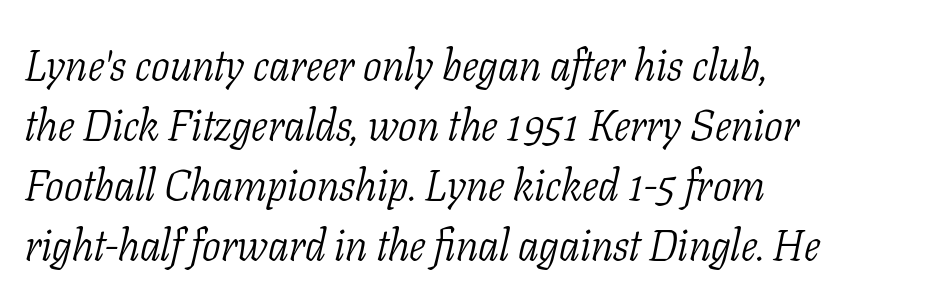
{"serif": "yes", "italic": "yes", "lean": "right", "slant_degrees": 11, "bold": "no", "weight": "light", "width": "condensed", "stroke_contrast": "low", "x_height": "medium", "monospaced": "no", "underline": "no", "align": "left", "line_spacing": "normal", "line_spacing_ratio": 1.36, "letter_spacing": "normal", "letter_spacing_em": 0.0, "glyph_px": 44}
